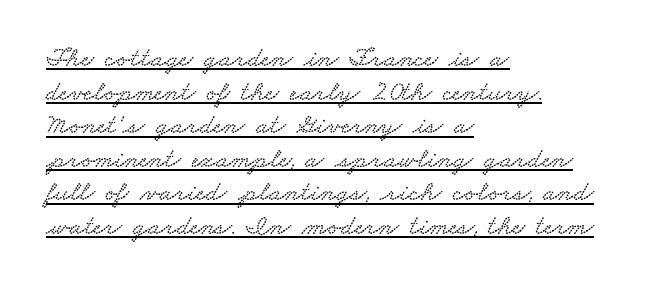
Does a line run under the words? Yes, clearly. The face used here is proportionally spaced, like ordinary book or web type. Does the type have serifs? Yes, each stem ends in a small foot. Horizontal alignment here is leftward, the default for most running prose. There is no visible air inserted between adjacent glyphs.
